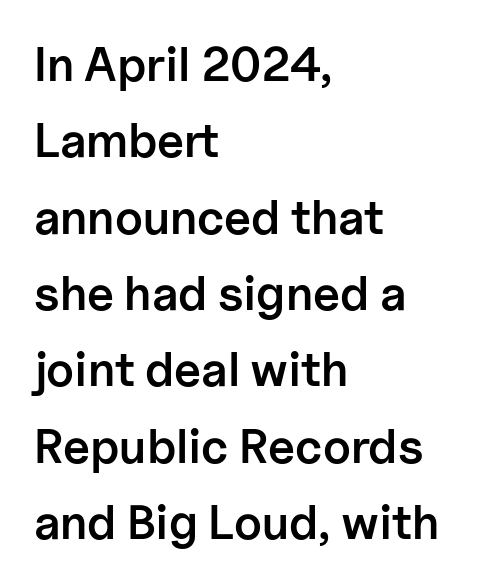
The image shows 48 px semibold sans-serif type, upright; set left-aligned, normal line spacing (1.59x), normal letter spacing, not underlined; low stroke contrast and a medium x-height.
